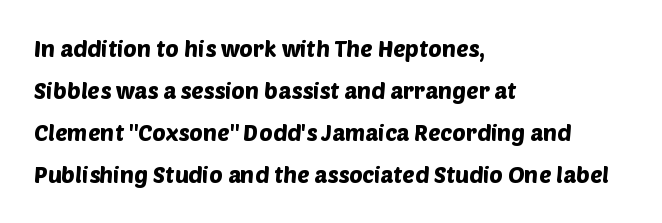
The image shows 23 px text type; set left-aligned, line spacing 1.83x, normal letter spacing, not underlined.
